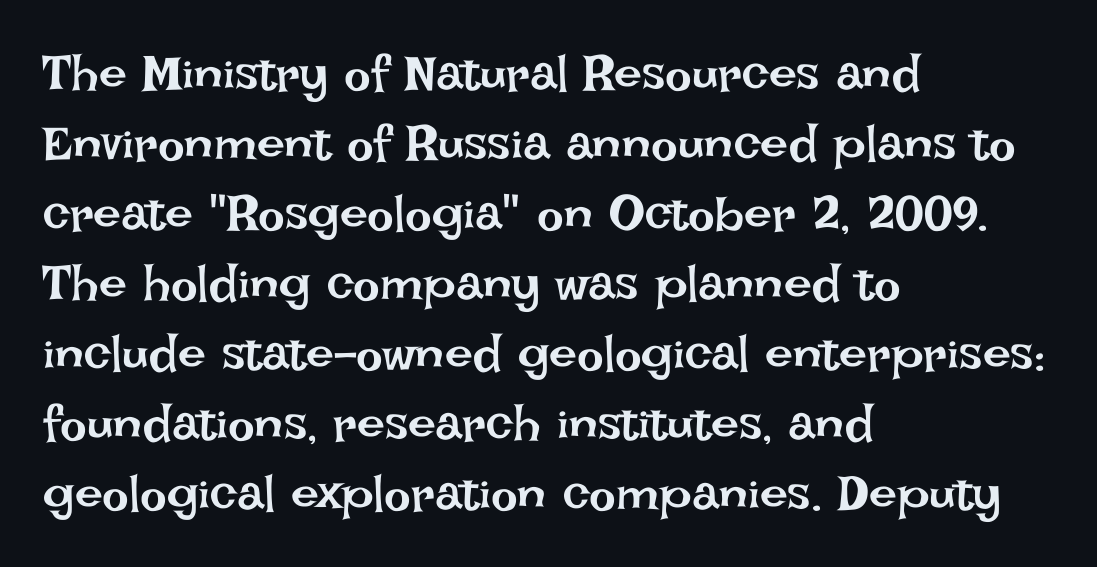
The image shows 50 px regular-weight type, upright; set left-aligned, normal line spacing (1.4x), normal letter spacing, not underlined; low stroke contrast and a large x-height.
